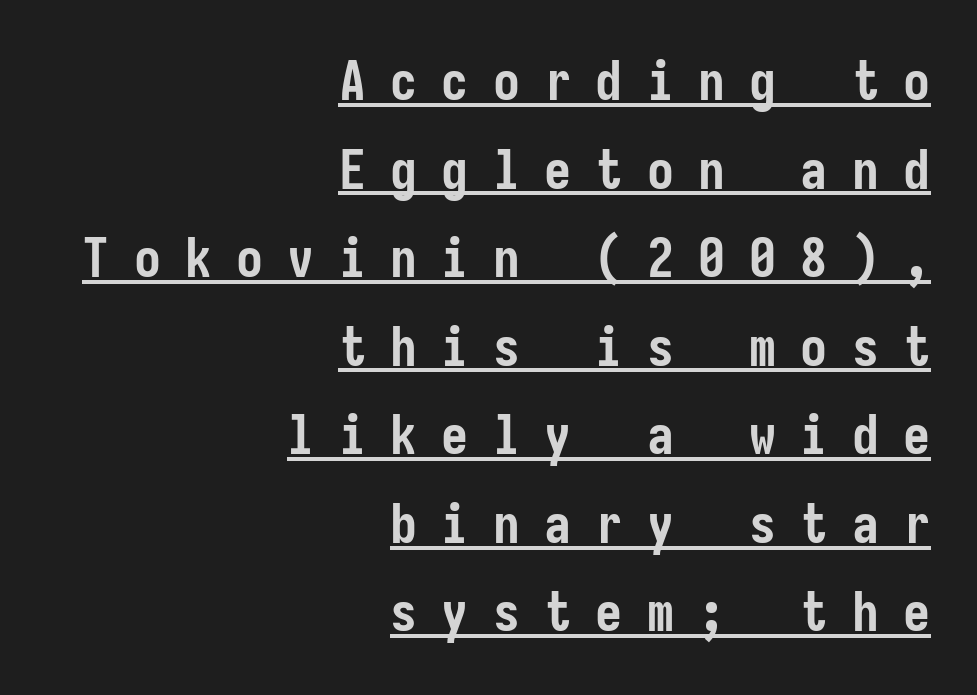
Q: Is the text bold? A: Yes.
Q: Is the text italic (slanted)? A: No, it is upright.
Q: Is the typeface a serif or a sans-serif typeface? A: Sans-serif.
Q: Is the text underlined? A: Yes.
Q: How is the paragraph aligned? A: Right-aligned.
Q: Is the spacing between letters normal or unusually wide? A: Unusually wide.
Q: Is the spacing between lines tight, normal or loose? A: Normal.
Q: Width (condensed, normal, or wide)? A: Condensed.
Q: Stroke contrast? A: Low.
Q: x-height? A: Medium.
